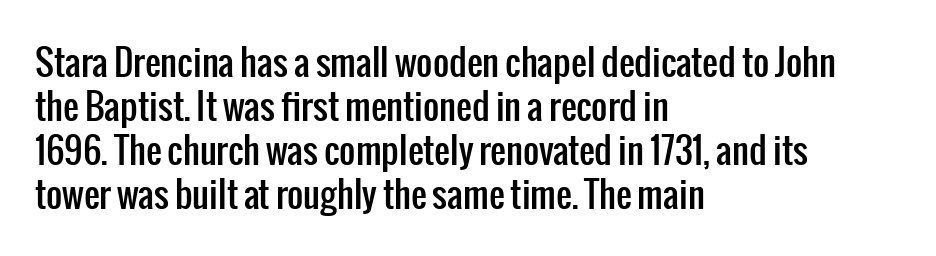
The ragged edge is on the right, which tells us the setting is flush left. The letters stand straight up with perfectly vertical stems. Look at the tracking — it's just the regular setting, nothing added. A normal amount of white space separates one row of letters from the next.
